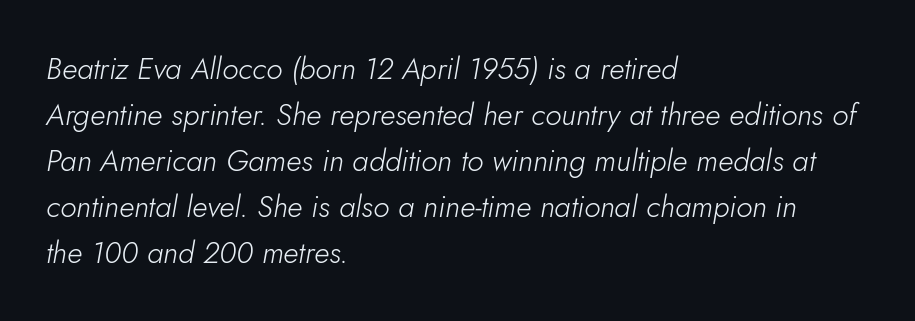
Spacing verdict: proportional, widths tailored to each character. The passage shown stacks its lines at a standard gap. If you drew a line through each stem, it would be angled. The foot of each line stays bare and open. This sample uses plain, unmodified letter spacing. Compared with a typical body face, this is equally light or lighter still.
